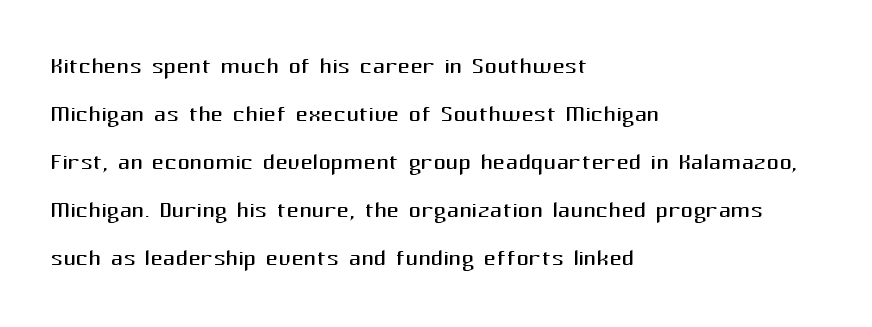
The image shows 31 px regular-weight sans-serif type, upright; set left-aligned, normal line spacing (1.55x), normal letter spacing, not underlined; medium stroke contrast and a medium x-height.
